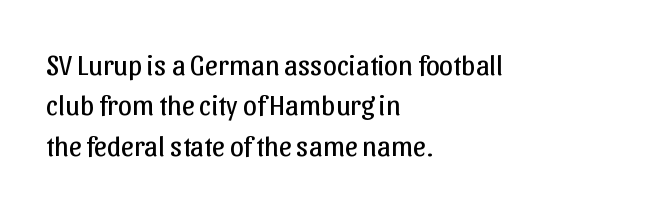
{"serif": "no", "italic": "no", "bold": "no", "weight": "regular", "width": "normal", "stroke_contrast": "low", "x_height": "medium", "monospaced": "no", "underline": "no", "align": "left", "line_spacing": "normal", "line_spacing_ratio": 1.44, "letter_spacing": "normal", "letter_spacing_em": 0.0, "glyph_px": 28}
